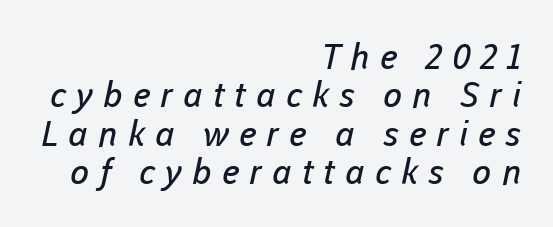
Q: Is the text bold? A: No.
Q: Is the typeface a serif or a sans-serif typeface? A: Sans-serif.
Q: Is the text underlined? A: No.
Q: How is the paragraph aligned? A: Right-aligned.
Q: Is the spacing between letters normal or unusually wide? A: Unusually wide.
Q: Is the spacing between lines tight, normal or loose? A: Tight.
Q: Width (condensed, normal, or wide)? A: Normal.
Q: Stroke contrast? A: Low.
Q: x-height? A: Medium.
Q: Monospaced? A: No.
